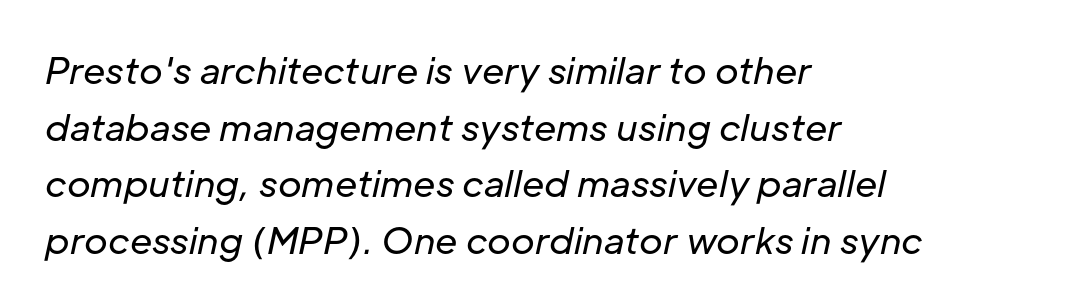
The image shows 36 px regular-weight type, italic (leaning right); set left-aligned, normal line spacing (1.57x), normal letter spacing, not underlined; low stroke contrast and a medium x-height.
